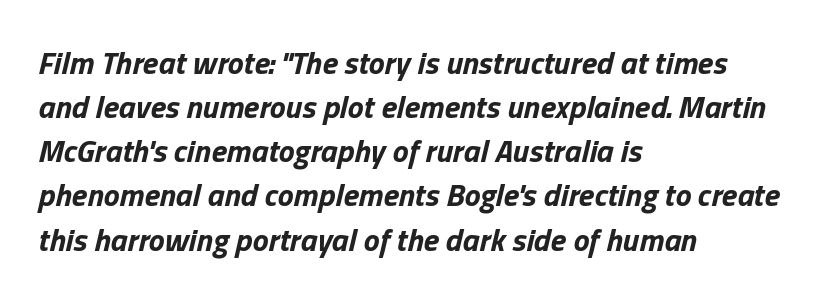
Is this a fixed-width face? No — the glyphs have proportional, varying widths. Tall strokes in this sample are angled rather than plumb. How would I describe the line gaps? Plain and ordinary. Compared with an ordinary text face, these strokes are far heavier — a full bold.
